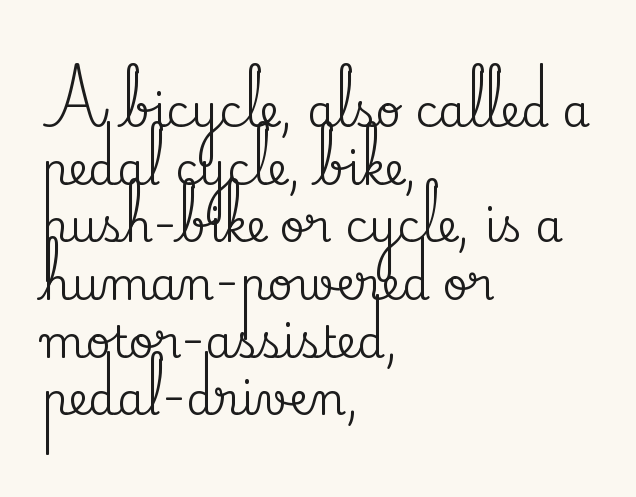
Q: Is the text italic (slanted)? A: No, it is upright.
Q: Is the typeface a serif or a sans-serif typeface? A: Serif.
Q: Is the text underlined? A: No.
Q: How is the paragraph aligned? A: Left-aligned.
Q: Is the spacing between letters normal or unusually wide? A: Normal.
Q: Is the spacing between lines tight, normal or loose? A: Normal.
Q: Width (condensed, normal, or wide)? A: Normal.
Q: Stroke contrast? A: Medium.
Q: x-height? A: Small.
Q: Monospaced? A: No.
